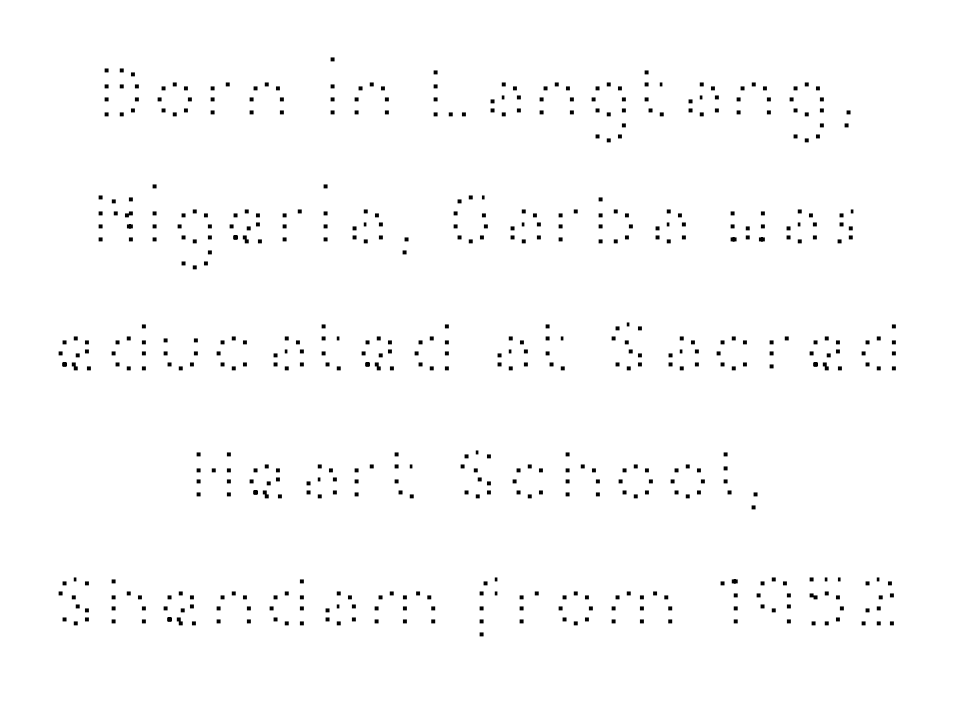
Q: Is the text bold? A: No.
Q: Is the text italic (slanted)? A: No, it is upright.
Q: Is the typeface a serif or a sans-serif typeface? A: Sans-serif.
Q: Is the text underlined? A: No.
Q: How is the paragraph aligned? A: Centered.
Q: Is the spacing between letters normal or unusually wide? A: Normal.
Q: Is the spacing between lines tight, normal or loose? A: Normal.
Q: Width (condensed, normal, or wide)? A: Wide.
Q: Stroke contrast? A: High.
Q: x-height? A: Medium.
Q: Monospaced? A: No.
